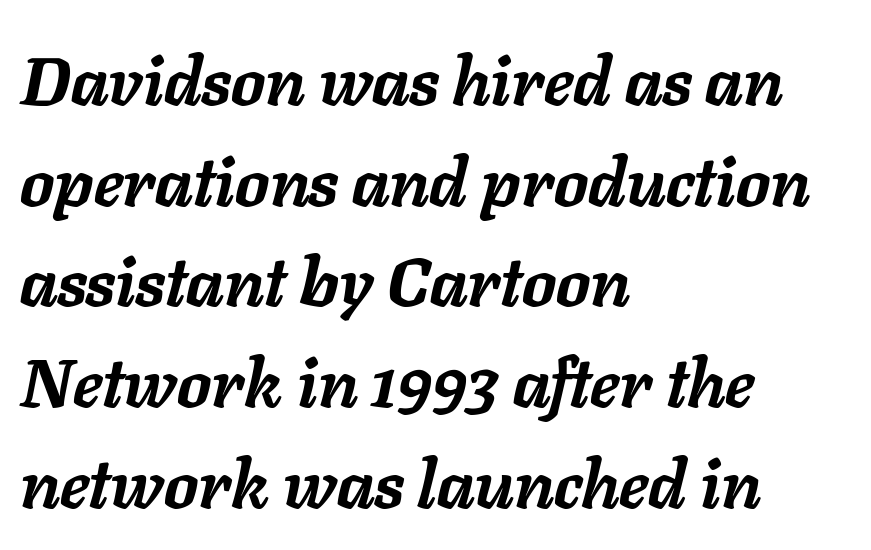
Q: Is the text bold? A: Yes.
Q: Is the text italic (slanted)? A: Yes, it leans right by about 11 degrees.
Q: Is the text underlined? A: No.
Q: How is the paragraph aligned? A: Left-aligned.
Q: Is the spacing between letters normal or unusually wide? A: Normal.
Q: Is the spacing between lines tight, normal or loose? A: Normal.
Q: Width (condensed, normal, or wide)? A: Normal.
Q: Stroke contrast? A: Low.
Q: x-height? A: Medium.
Q: Monospaced? A: No.
